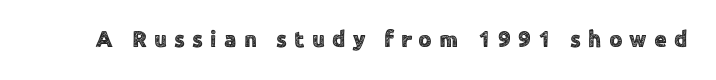
This is the regular roman posture of the typeface. This sample uses expanded letter spacing, leaving extra air between glyphs. Clear beneath every line of the passage.
